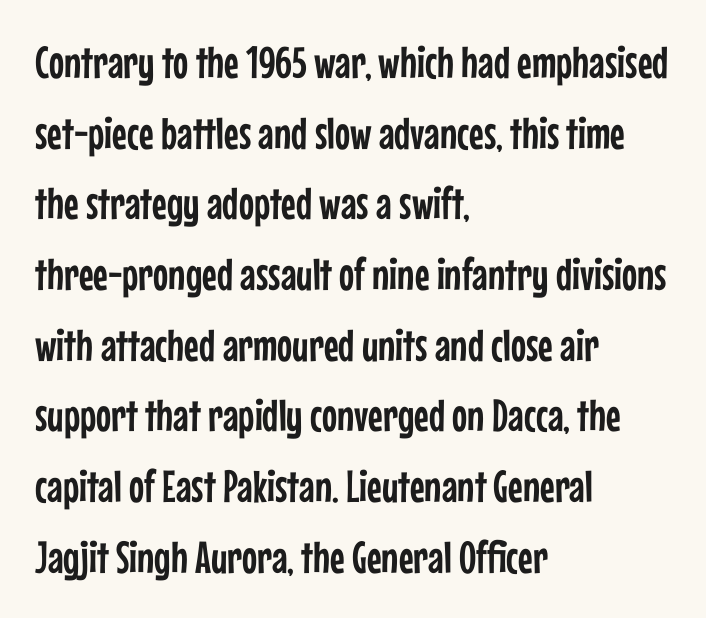
{"serif": "no", "italic": "no", "width": "condensed", "stroke_contrast": "low", "x_height": "medium", "monospaced": "no", "underline": "no", "align": "left", "line_spacing": "normal", "line_spacing_ratio": 1.57, "letter_spacing": "normal", "letter_spacing_em": 0.0, "glyph_px": 45}
